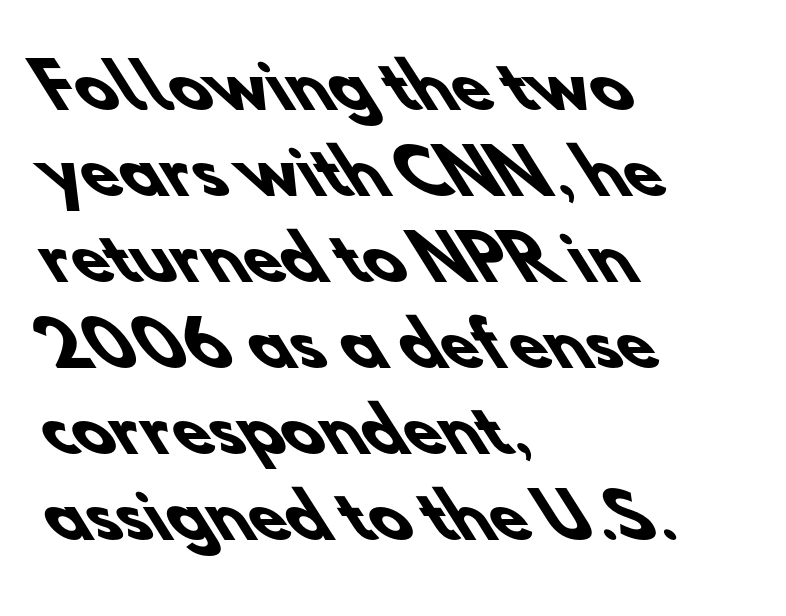
Q: Is the text bold? A: Yes.
Q: Is the typeface a serif or a sans-serif typeface? A: Sans-serif.
Q: Is the text underlined? A: No.
Q: How is the paragraph aligned? A: Left-aligned.
Q: Is the spacing between letters normal or unusually wide? A: Normal.
Q: Is the spacing between lines tight, normal or loose? A: Normal.
Q: Width (condensed, normal, or wide)? A: Normal.
Q: Stroke contrast? A: Low.
Q: x-height? A: Small.
Q: Monospaced? A: No.
